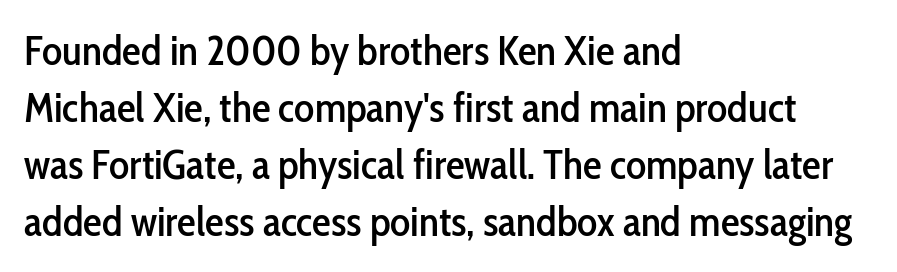
{"serif": "no", "italic": "no", "width": "condensed", "stroke_contrast": "low", "x_height": "medium", "monospaced": "no", "underline": "no", "align": "left", "line_spacing": "normal", "line_spacing_ratio": 1.36, "letter_spacing": "normal", "letter_spacing_em": 0.0, "glyph_px": 42}
